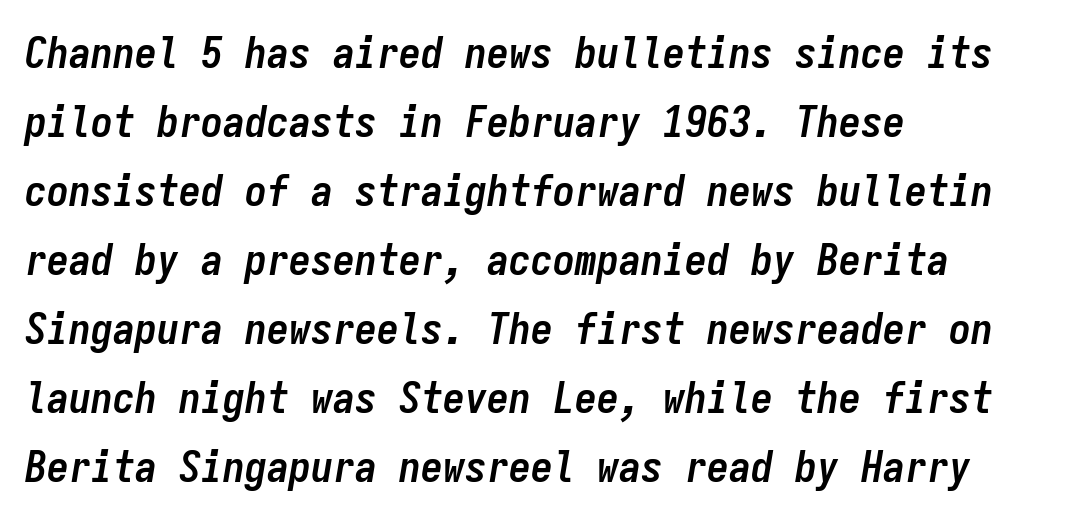
In terms of leading, this rendering sits right in the middle. As a designer I'd log this as weight 700, bold. Notice how the stems are inclined rather than vertical — that's the hallmark of italics. The passage shown is not underscored anywhere. The face used here is monospaced, like something from a code editor. Inter-character spacing is left at the font's built-in metrics.
